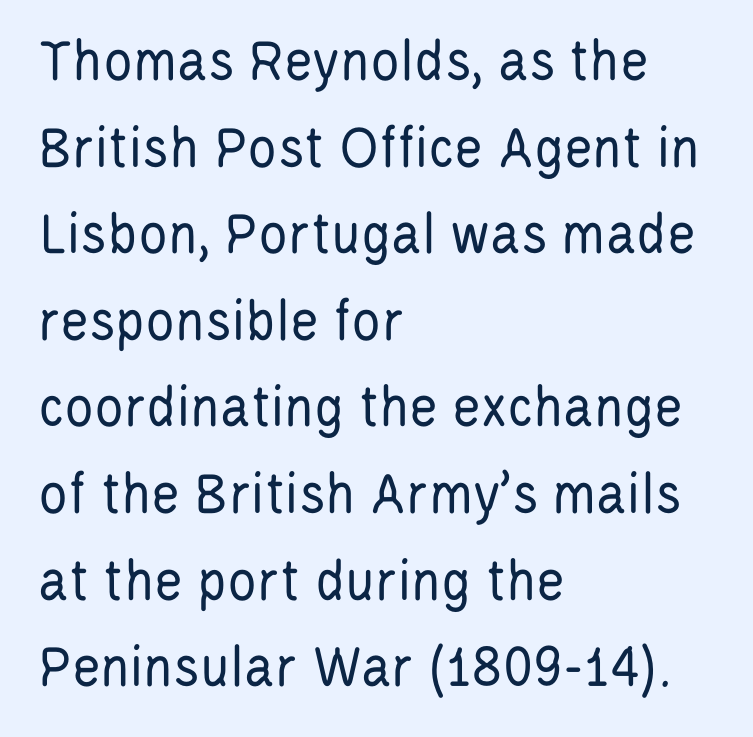
Q: Is the text bold? A: No.
Q: Is the text italic (slanted)? A: No, it is upright.
Q: Is the typeface a serif or a sans-serif typeface? A: Sans-serif.
Q: Is the text underlined? A: No.
Q: How is the paragraph aligned? A: Left-aligned.
Q: Is the spacing between letters normal or unusually wide? A: Normal.
Q: Is the spacing between lines tight, normal or loose? A: Normal.
Q: Width (condensed, normal, or wide)? A: Condensed.
Q: Stroke contrast? A: Low.
Q: x-height? A: Large.
Q: Monospaced? A: No.
